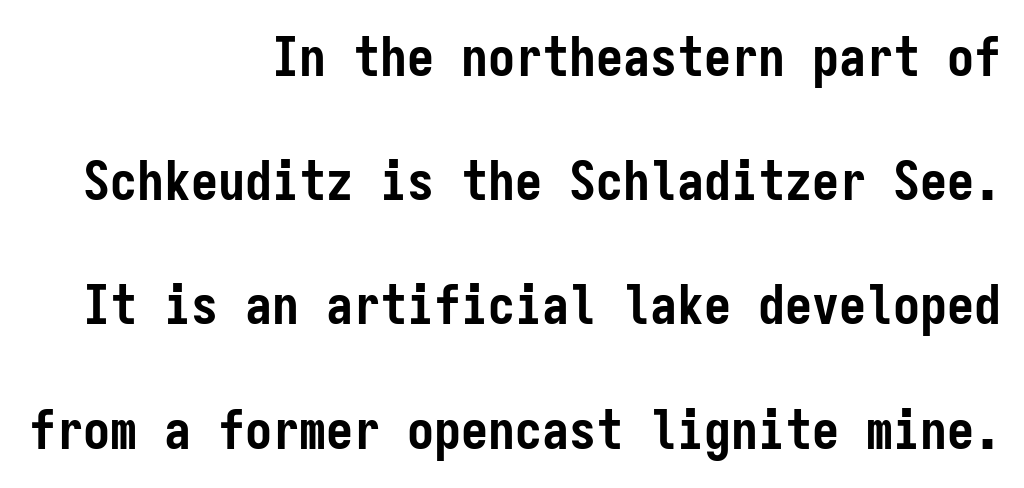
The space beneath each line is pristine and unruled. These lines carry a lot of weight — the face is fully bold. The rendering uses a large line-height, opening up the rows. Think of a typewriter: that constant character pitch is what you see here. The axis of the letterforms is exactly vertical. Serif or sans? Sans — the stroke terminals are bare.
